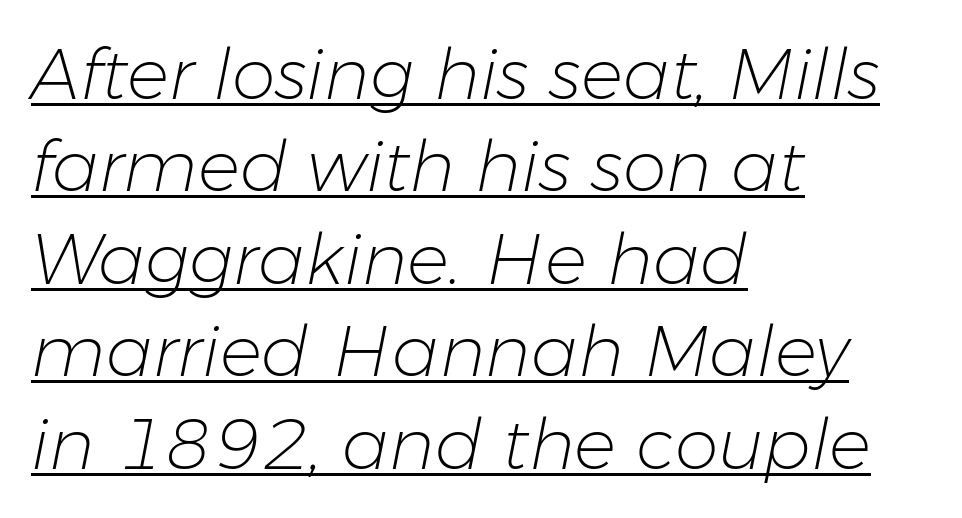
{"italic": "yes", "lean": "right", "slant_degrees": 11, "bold": "no", "weight": "light", "width": "normal", "stroke_contrast": "low", "x_height": "medium", "monospaced": "no", "underline": "yes", "align": "left", "line_spacing": "normal", "line_spacing_ratio": 1.32, "letter_spacing": "normal", "letter_spacing_em": 0.0, "glyph_px": 70}
